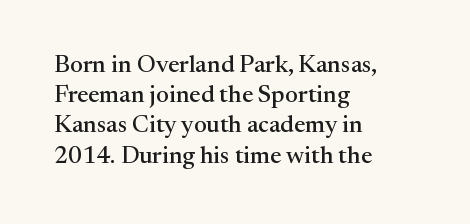
Leading: standard. Ascenders rise straight up at ninety degrees. The text block is weighted toward the left margin, trailing off unevenly rightward. Default kerning and tracking; the words read as compact shapes. Underlining? Definitely not there.
